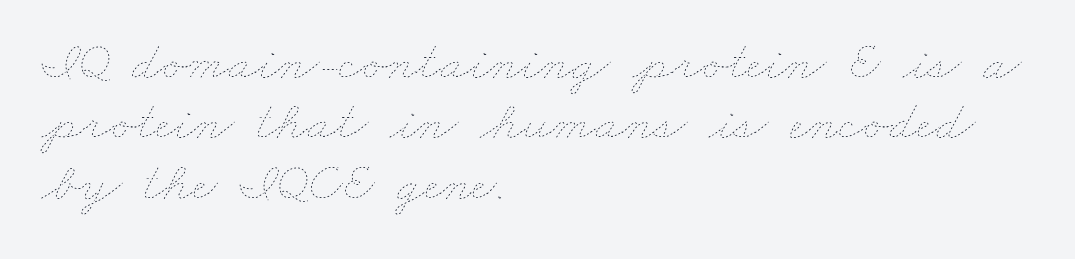
{"bold": "no", "weight": "thin", "width": "wide", "stroke_contrast": "low", "x_height": "small", "monospaced": "no", "underline": "no", "align": "left", "line_spacing": "tight", "line_spacing_ratio": 1.1, "letter_spacing": "normal", "letter_spacing_em": 0.0, "glyph_px": 55}
